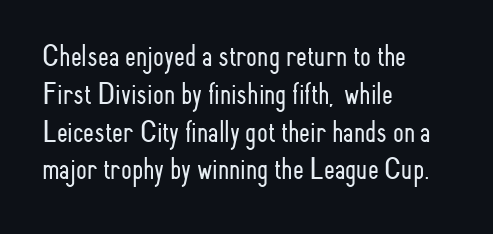
{"serif": "no", "italic": "no", "bold": "no", "weight": "light", "width": "condensed", "stroke_contrast": "low", "x_height": "small", "monospaced": "no", "underline": "no", "align": "left", "line_spacing_ratio": 1.22, "letter_spacing": "normal", "letter_spacing_em": 0.0, "glyph_px": 31}
